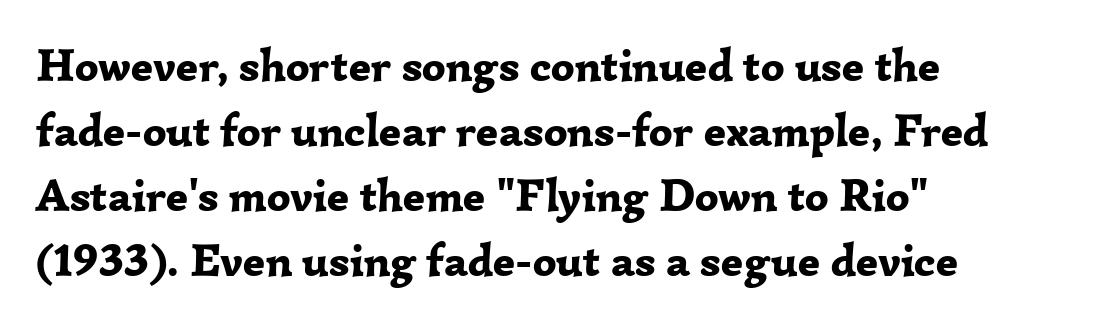
The image shows 46 px bold serif type, upright; set left-aligned, normal line spacing (1.41x), normal letter spacing, not underlined; low stroke contrast and a medium x-height.
